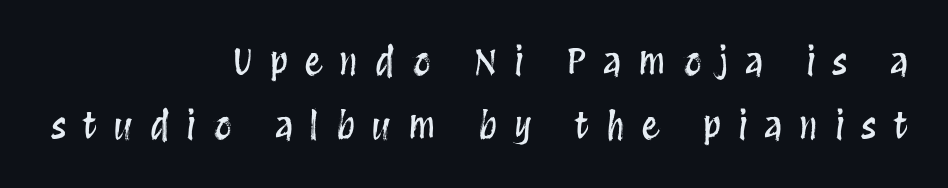
Q: Is the text italic (slanted)? A: No, it is upright.
Q: Is the text underlined? A: No.
Q: How is the paragraph aligned? A: Right-aligned.
Q: Is the spacing between letters normal or unusually wide? A: Unusually wide.
Q: Width (condensed, normal, or wide)? A: Condensed.
Q: Stroke contrast? A: Medium.
Q: x-height? A: Large.
Q: Monospaced? A: No.
